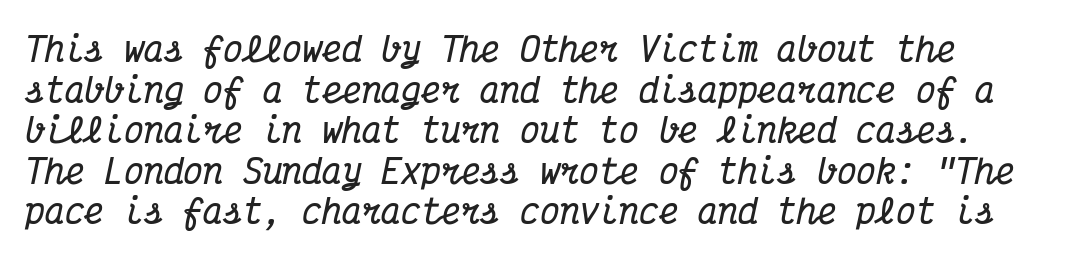
Q: Is the text bold? A: Yes.
Q: Is the text italic (slanted)? A: Yes, it leans right by about 12 degrees.
Q: Is the typeface a serif or a sans-serif typeface? A: Serif.
Q: Is the text underlined? A: No.
Q: Is the spacing between letters normal or unusually wide? A: Normal.
Q: Width (condensed, normal, or wide)? A: Condensed.
Q: Stroke contrast? A: Medium.
Q: x-height? A: Medium.
Q: Monospaced? A: Yes.
